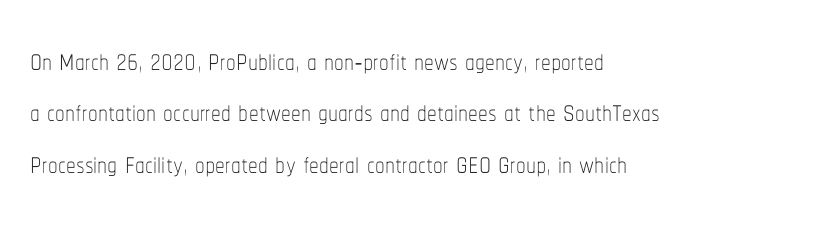
Spacing between characters is what you'd get straight out of the box. The characters are drawn with everyday or finer stroke widths. Is this a fixed-width face? No — the glyphs have proportional, varying widths. Line beginnings align vertically; line endings do not. Just letters on the line, the space beneath them empty.
